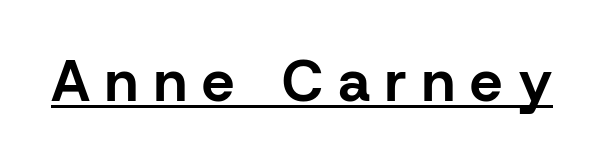
A typesetter would call this proportional, since set widths differ per character. Words appear elongated and porous because spacing is wide. The lettering holds an erect, upright posture throughout. Are there feet on the stems? There aren't — it's a sans.
